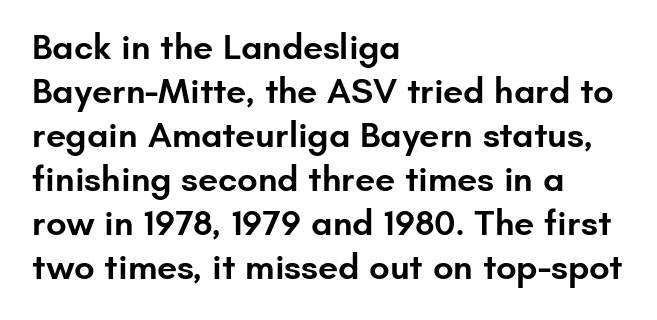
Q: Is the text bold? A: Semi-bold.
Q: Is the text italic (slanted)? A: No, it is upright.
Q: Is the typeface a serif or a sans-serif typeface? A: Sans-serif.
Q: Is the text underlined? A: No.
Q: How is the paragraph aligned? A: Left-aligned.
Q: Is the spacing between letters normal or unusually wide? A: Normal.
Q: Width (condensed, normal, or wide)? A: Normal.
Q: Stroke contrast? A: Low.
Q: x-height? A: Small.
Q: Monospaced? A: No.
